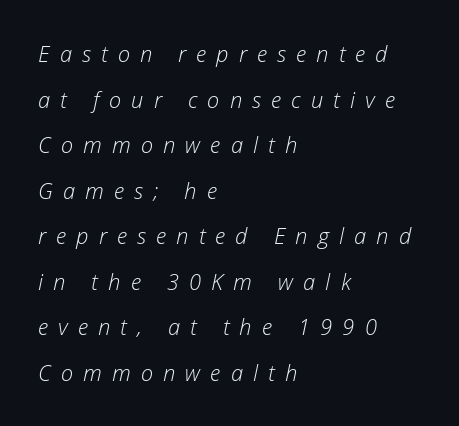
{"italic": "yes", "lean": "right", "slant_degrees": 12, "bold": "no", "underline": "no", "align": "left", "line_spacing": "loose", "line_spacing_ratio": 2.07, "letter_spacing": "wide", "letter_spacing_em": 0.46, "glyph_px": 22}
